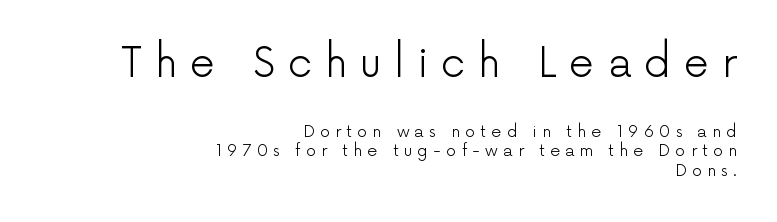
Q: Is the text bold? A: No.
Q: Is the text italic (slanted)? A: No, it is upright.
Q: Is the typeface a serif or a sans-serif typeface? A: Sans-serif.
Q: Is the text underlined? A: No.
Q: How is the paragraph aligned? A: Right-aligned.
Q: Is the spacing between letters normal or unusually wide? A: Unusually wide.
Q: Which block of text is set in a larger size, the first (top) or the second (bottom)? A: The first (top) one.
Q: Width (condensed, normal, or wide)? A: Normal.
Q: Stroke contrast? A: Low.
Q: x-height? A: Medium.
Q: Monospaced? A: No.
